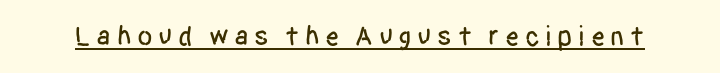
{"serif": "no", "italic": "no", "width": "condensed", "stroke_contrast": "low", "x_height": "large", "monospaced": "no", "underline": "yes", "letter_spacing": "wide", "letter_spacing_em": 0.2, "glyph_px": 28}
